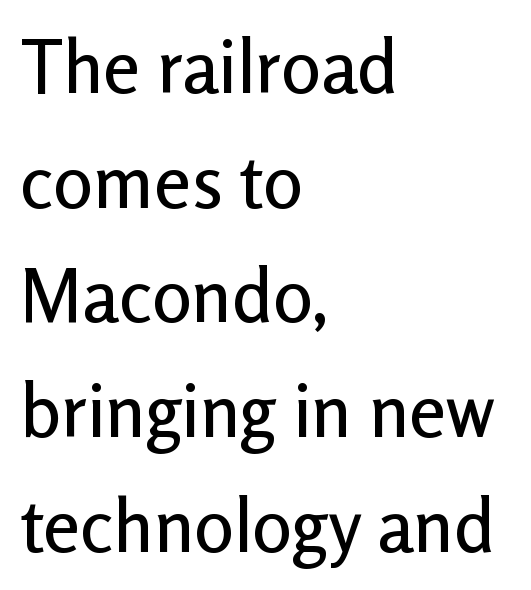
The image shows 74 px sans-serif type, upright; set left-aligned, normal line spacing (1.55x), normal letter spacing, not underlined; low stroke contrast and a medium x-height.
